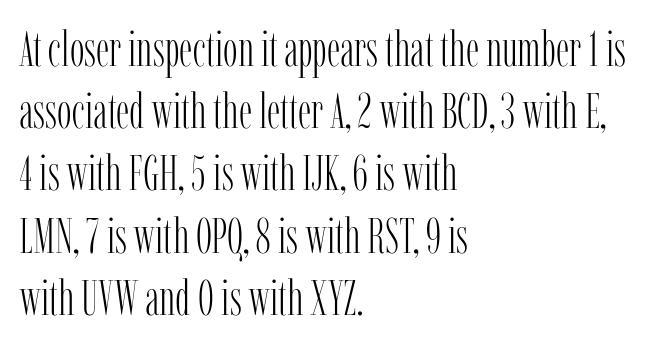
The baseline area is clear. Unlike a clean sans, this face finishes its strokes with serifs. Stems here are at most as thick as an everyday book face. Unlike italic type, these characters show no tilt at all.
